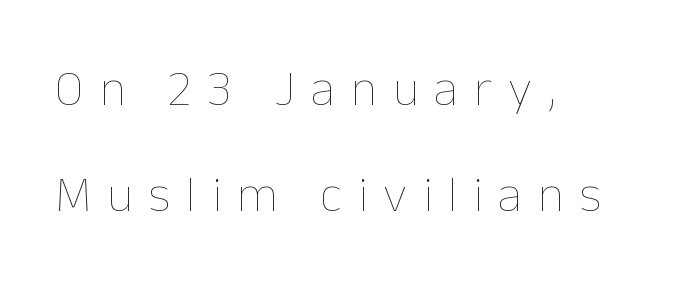
Q: Is the text bold? A: No.
Q: Is the text italic (slanted)? A: No, it is upright.
Q: Is the text underlined? A: No.
Q: How is the paragraph aligned? A: Left-aligned.
Q: Is the spacing between letters normal or unusually wide? A: Unusually wide.
Q: Is the spacing between lines tight, normal or loose? A: Loose.
Q: Width (condensed, normal, or wide)? A: Normal.
Q: Stroke contrast? A: Low.
Q: x-height? A: Medium.
Q: Monospaced? A: No.
